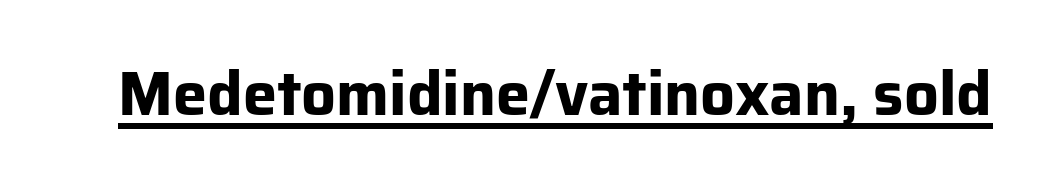
{"serif": "no", "italic": "no", "bold": "yes", "weight": "bold", "width": "normal", "stroke_contrast": "low", "x_height": "medium", "monospaced": "no", "underline": "yes", "letter_spacing": "normal", "letter_spacing_em": 0.0, "glyph_px": 61}
